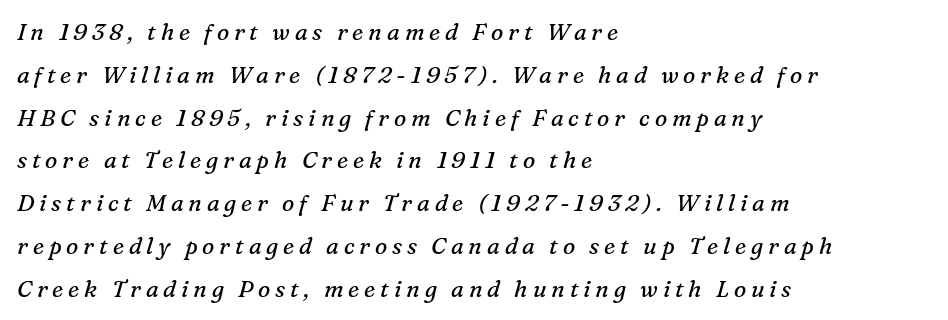
The image shows 23 px text type, italic (leaning right); set left-aligned, line spacing 1.86x, unusually wide letter spacing (+0.21 em), not underlined.
